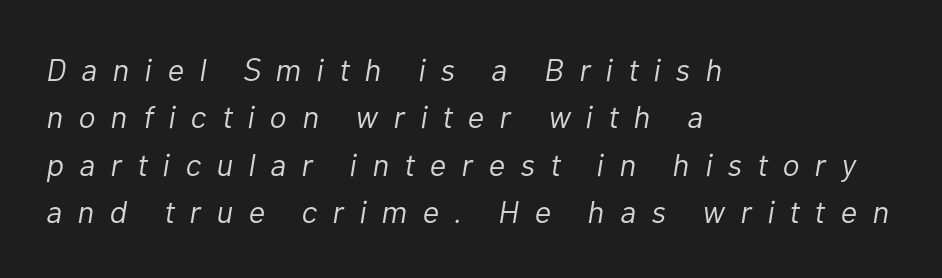
The image shows 32 px light type, italic (leaning right); set left-aligned, normal line spacing (1.48x), unusually wide letter spacing (+0.48 em), not underlined; low stroke contrast and a medium x-height.
